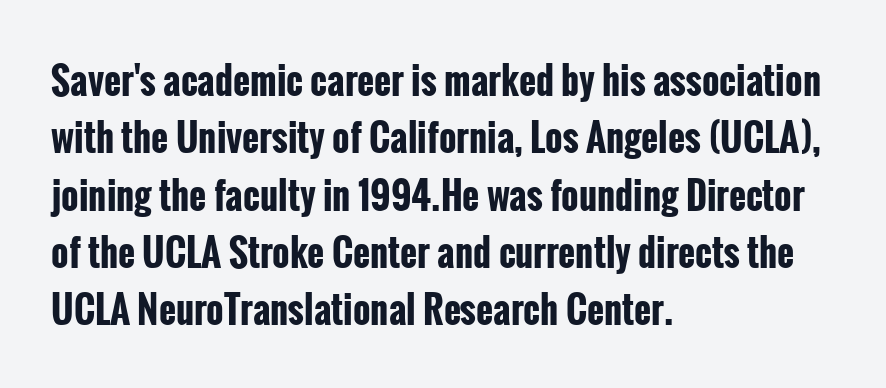
In terms of weight, the rendering is a true, heavy bold. Tracking value appears to be zero — textbook default spacing. The text block is weighted toward the left margin, trailing off unevenly rightward. Whoever set this chose a conventional vertical rhythm. The lettering stays uniformly vertical, giving the passage a roman look.
